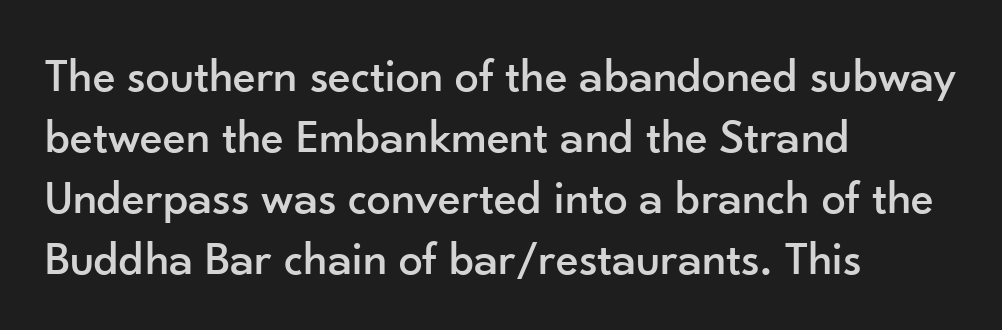
Q: Is the text italic (slanted)? A: No, it is upright.
Q: Is the typeface a serif or a sans-serif typeface? A: Sans-serif.
Q: Is the text underlined? A: No.
Q: How is the paragraph aligned? A: Left-aligned.
Q: Is the spacing between letters normal or unusually wide? A: Normal.
Q: Is the spacing between lines tight, normal or loose? A: Normal.
Q: Width (condensed, normal, or wide)? A: Normal.
Q: Stroke contrast? A: Low.
Q: x-height? A: Small.
Q: Monospaced? A: No.
